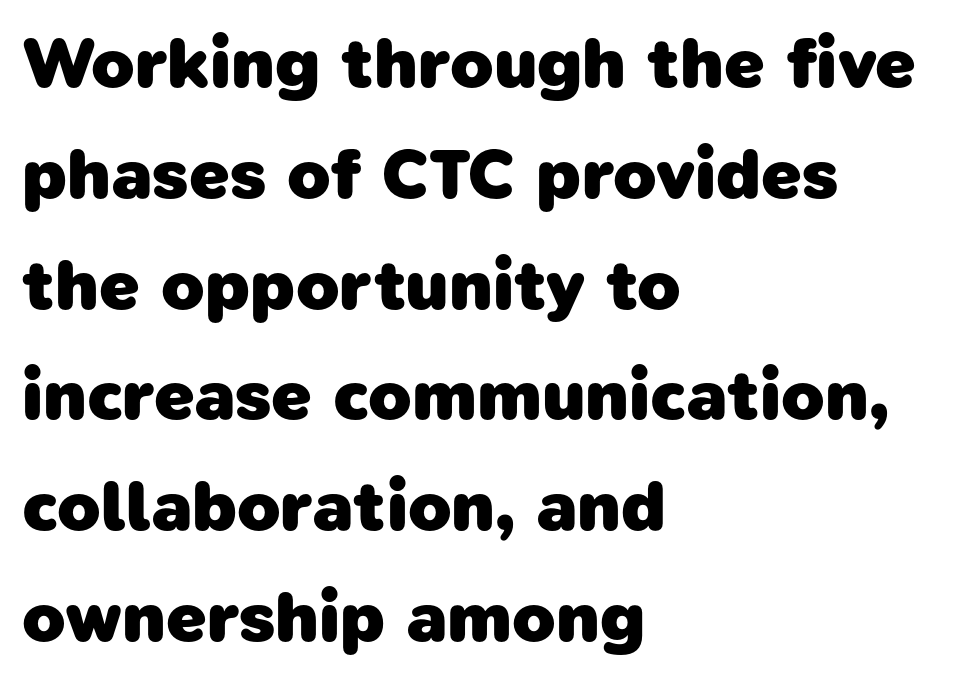
{"serif": "no", "bold": "yes", "weight": "heavy", "width": "normal", "stroke_contrast": "low", "x_height": "medium", "monospaced": "no", "underline": "no", "align": "left", "line_spacing": "normal", "line_spacing_ratio": 1.56, "letter_spacing": "normal", "letter_spacing_em": 0.0, "glyph_px": 71}
